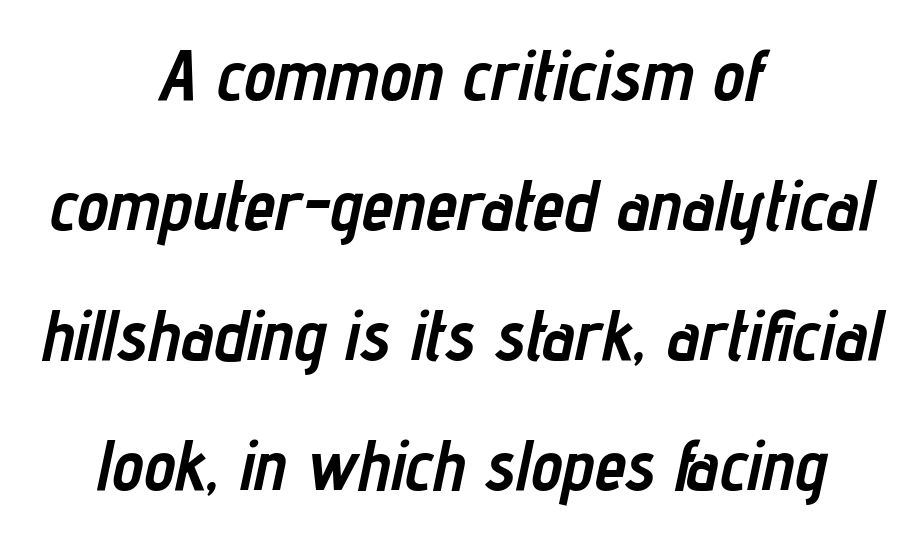
Q: Is the text bold? A: Yes.
Q: Is the text italic (slanted)? A: Yes, it leans right by about 12 degrees.
Q: Is the text underlined? A: No.
Q: How is the paragraph aligned? A: Centered.
Q: Is the spacing between letters normal or unusually wide? A: Normal.
Q: Width (condensed, normal, or wide)? A: Condensed.
Q: Stroke contrast? A: Low.
Q: x-height? A: Medium.
Q: Monospaced? A: No.
